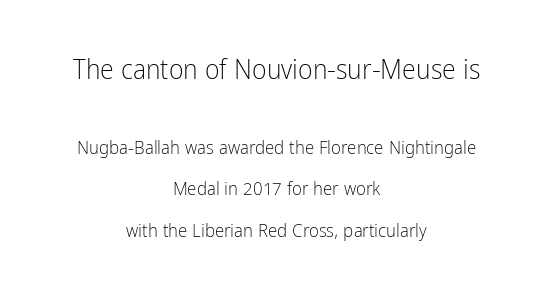
Q: Is the text bold? A: No.
Q: Is the text italic (slanted)? A: No, it is upright.
Q: Is the typeface a serif or a sans-serif typeface? A: Sans-serif.
Q: Is the text underlined? A: No.
Q: How is the paragraph aligned? A: Centered.
Q: Is the spacing between letters normal or unusually wide? A: Normal.
Q: Is the spacing between lines tight, normal or loose? A: Loose.
Q: Which block of text is set in a larger size, the first (top) or the second (bottom)? A: The first (top) one.
Q: Width (condensed, normal, or wide)? A: Condensed.
Q: Stroke contrast? A: Low.
Q: x-height? A: Medium.
Q: Monospaced? A: No.
